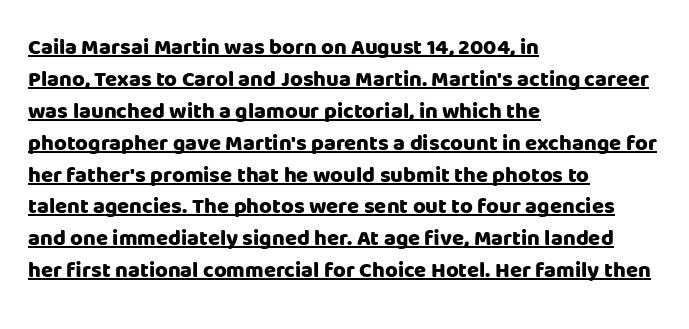
Honestly, the row spacing looks completely unremarkable. You'd pick this weight for a headline — it's a proper bold. Words appear dense and cohesive because spacing is normal. In CSS terms this would be text-align: left. The sample's only ornament is a line tracing under the words. The letters stand upright; this is a roman face.
